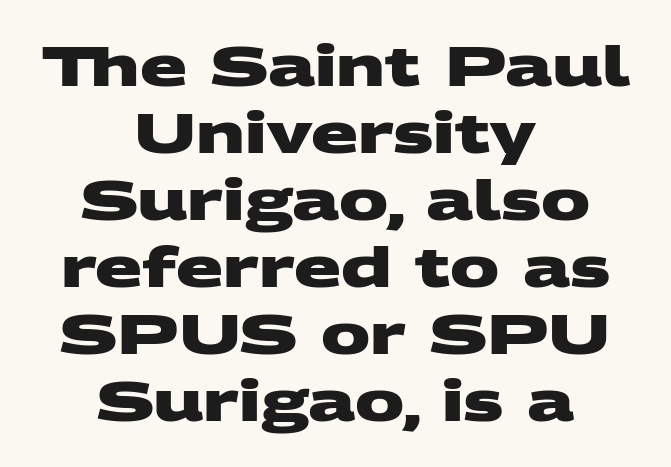
{"serif": "no", "bold": "yes", "weight": "heavy", "width": "wide", "stroke_contrast": "medium", "x_height": "large", "monospaced": "no", "underline": "no", "align": "center", "line_spacing_ratio": 1.22, "letter_spacing": "normal", "letter_spacing_em": 0.0, "glyph_px": 55}
